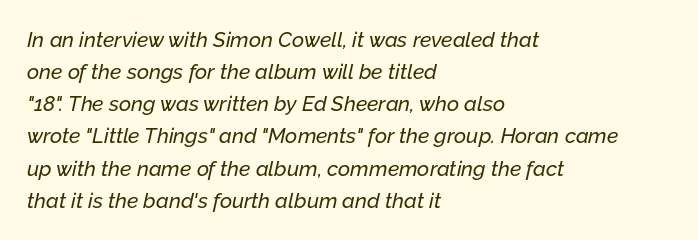
Q: Is the text italic (slanted)? A: Yes, it leans right by about 12 degrees.
Q: Is the text underlined? A: No.
Q: How is the paragraph aligned? A: Left-aligned.
Q: Is the spacing between letters normal or unusually wide? A: Normal.
Q: Is the spacing between lines tight, normal or loose? A: Normal.
